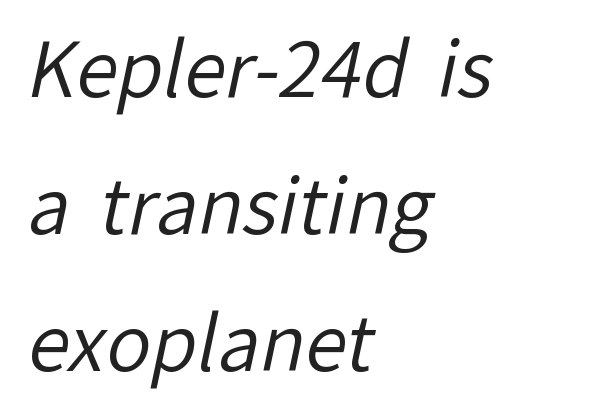
{"serif": "no", "bold": "no", "weight": "regular", "width": "normal", "stroke_contrast": "low", "x_height": "medium", "monospaced": "no", "underline": "no", "align": "left", "line_spacing_ratio": 1.83, "letter_spacing": "normal", "letter_spacing_em": 0.0, "glyph_px": 75}
